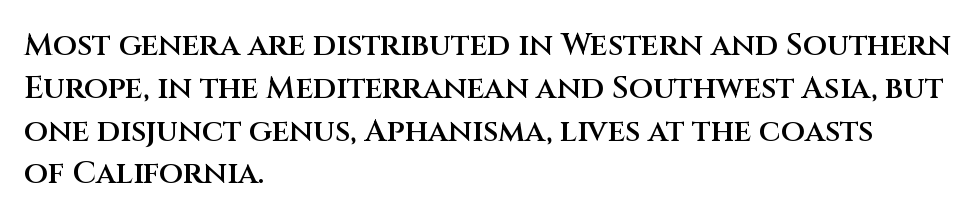
Bare-footed words on every line. Is the letter spacing exaggerated? No — it looks like the ordinary default. Its strokes are somewhat broadened, the hallmark of semibold type. Is the block centered? No — it sits flush against the left margin. This sample uses a sans-serif face.
